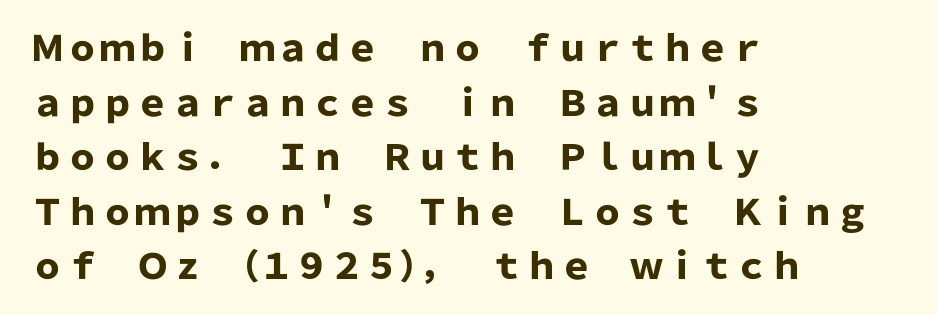
The image shows 35 px heavy sans-serif type, upright; set left-aligned, normal line spacing (1.56x), normal letter spacing, not underlined; low stroke contrast and a medium x-height.
